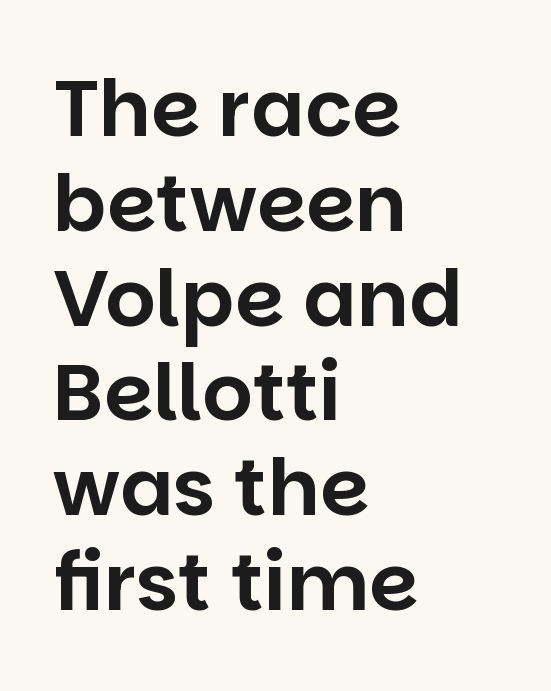
Nope, not italic — everything's standing straight. Caption: standard tracking, unaltered. Rule under the text: the space is simply empty. Here the designer chose a conventional face with non-uniform glyph widths.
